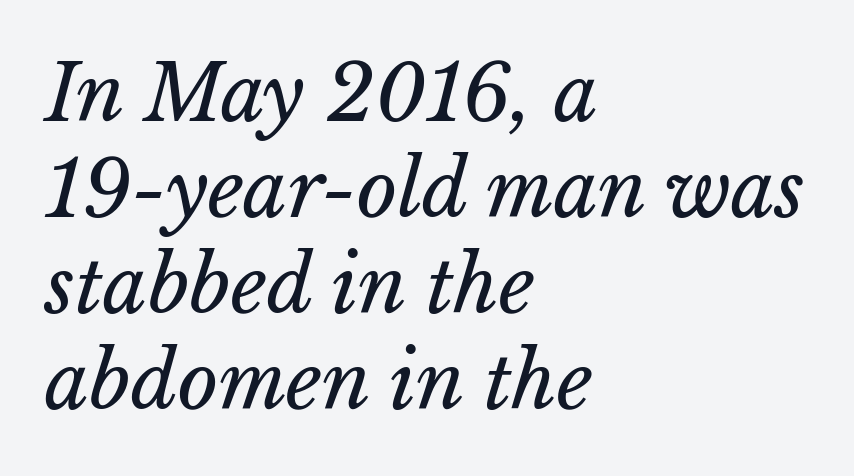
If you drew a ruler down the left edge, every line would touch it. Unmarked baselines from the first word to the last. Is the letter spacing exaggerated? No — it looks like the ordinary default. Observe the lean: these are italic letterforms. The letters advance in unequal steps, a hallmark of proportional type.
